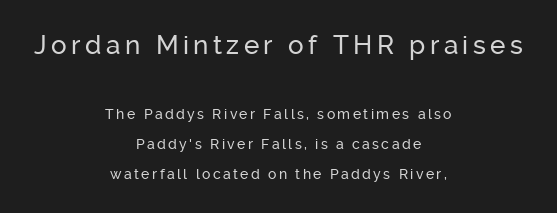
Q: Is the text italic (slanted)? A: No, it is upright.
Q: Is the text underlined? A: No.
Q: How is the paragraph aligned? A: Centered.
Q: Is the spacing between lines tight, normal or loose? A: Loose.
Q: Which block of text is set in a larger size, the first (top) or the second (bottom)? A: The first (top) one.
